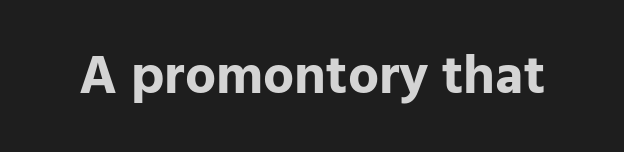
Unlike italic type, these characters show no tilt at all. Nothing unusual about the tracking: characters are spaced as the font intends. The type family on display is of the sans-serif kind. Looks like regular typesetting: each glyph gets only the width it needs.
